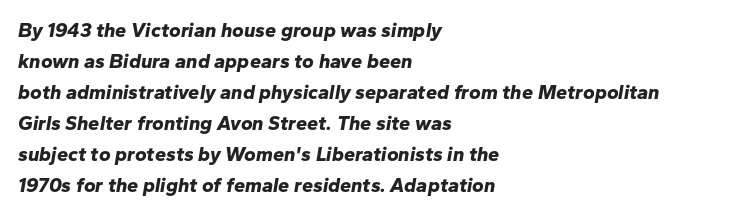
The image shows 20 px bold type, italic (leaning right); set left-aligned, normal line spacing (1.55x), normal letter spacing, not underlined.
